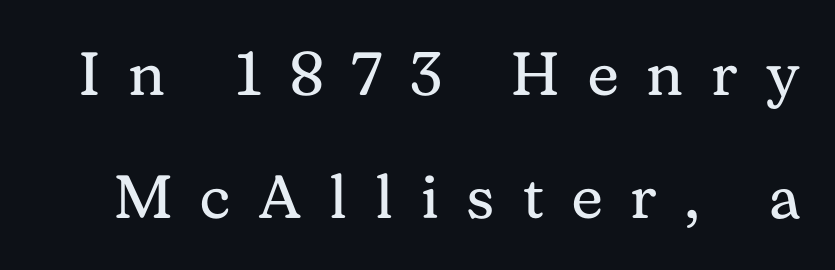
Q: Is the text bold? A: No.
Q: Is the text italic (slanted)? A: No, it is upright.
Q: Is the typeface a serif or a sans-serif typeface? A: Serif.
Q: Is the text underlined? A: No.
Q: Is the spacing between letters normal or unusually wide? A: Unusually wide.
Q: Is the spacing between lines tight, normal or loose? A: Loose.
Q: Width (condensed, normal, or wide)? A: Normal.
Q: Stroke contrast? A: Medium.
Q: x-height? A: Medium.
Q: Monospaced? A: No.
